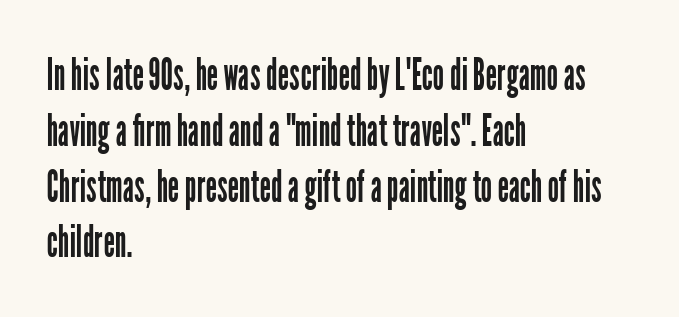
{"serif": "no", "italic": "no", "bold": "no", "weight": "regular", "width": "condensed", "stroke_contrast": "low", "x_height": "medium", "monospaced": "no", "underline": "no", "align": "left", "line_spacing_ratio": 1.24, "letter_spacing": "normal", "letter_spacing_em": 0.0, "glyph_px": 45}
